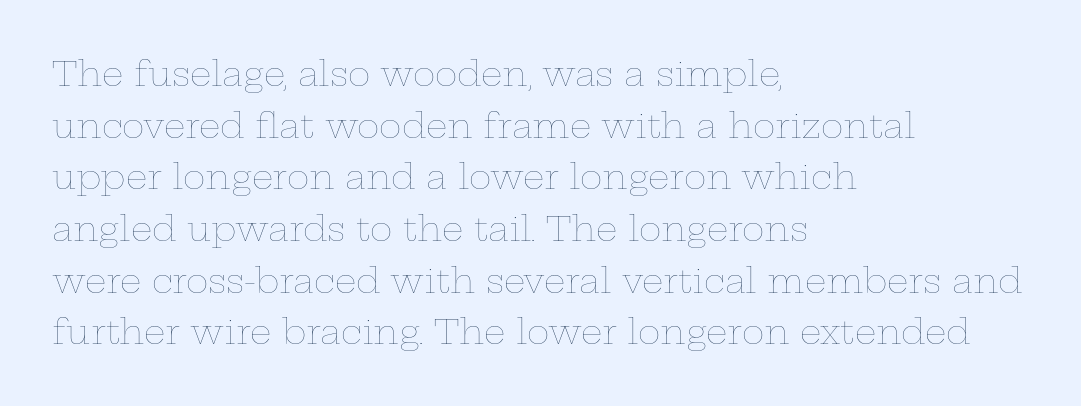
No chunkiness to these letters — they're not bold. This is the regular roman posture of the typeface. Here the designer chose a conventional face with non-uniform glyph widths. Tracking here is standard; glyphs follow each other at the usual distance. Vertically, the passage feels balanced, rows spaced as you'd expect.
